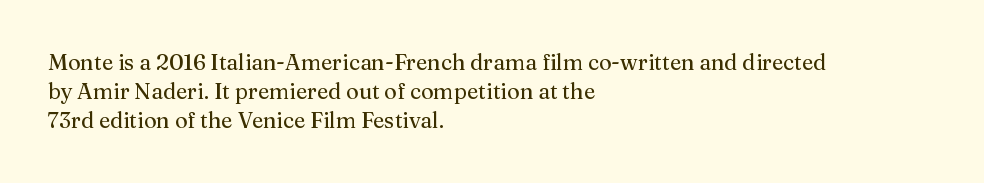
The image shows 22 px text type, upright; set left-aligned, normal line spacing (1.32x), normal letter spacing, not underlined.
